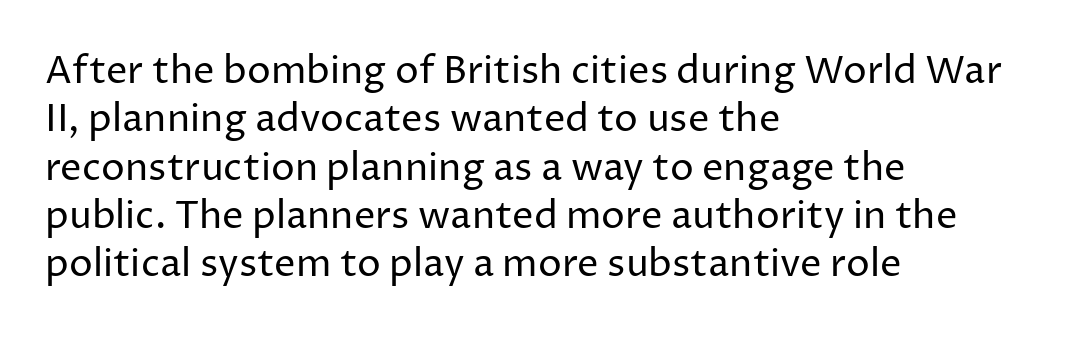
The lines in this sample share a left origin and differ only in where they stop. Counters stay open thanks to moderate or lighter strokes. Examine the stroke ends and you'll find no serifs. Caption: standard tracking, unaltered. The space beneath each line is pristine and unruled.
